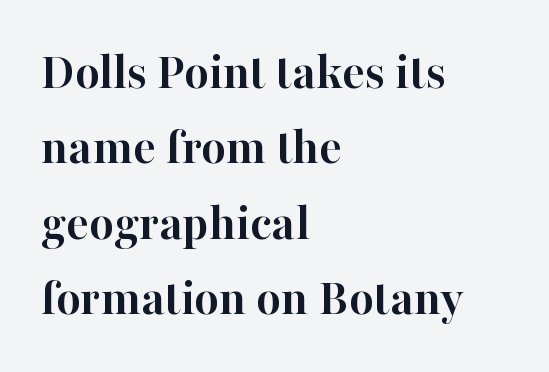
The image shows 53 px semibold serif type, upright; set left-aligned, normal line spacing (1.42x), normal letter spacing, not underlined; high stroke contrast and a medium x-height.
